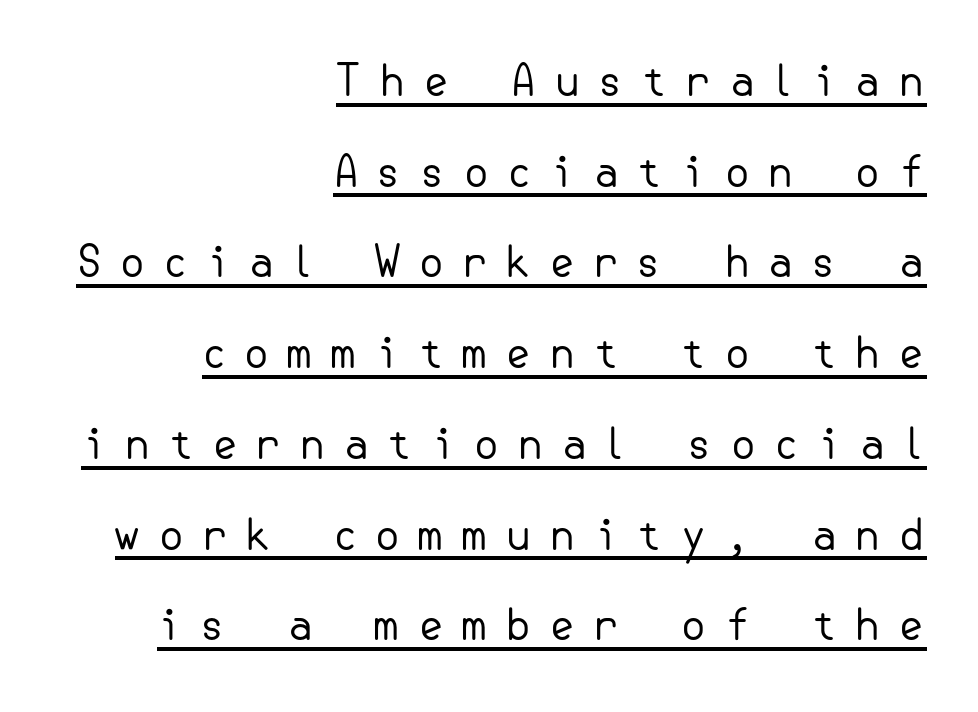
Q: Is the text bold? A: No.
Q: Is the text italic (slanted)? A: No, it is upright.
Q: Is the typeface a serif or a sans-serif typeface? A: Sans-serif.
Q: Is the text underlined? A: Yes.
Q: How is the paragraph aligned? A: Right-aligned.
Q: Is the spacing between letters normal or unusually wide? A: Unusually wide.
Q: Is the spacing between lines tight, normal or loose? A: Loose.
Q: Width (condensed, normal, or wide)? A: Normal.
Q: Stroke contrast? A: Low.
Q: x-height? A: Small.
